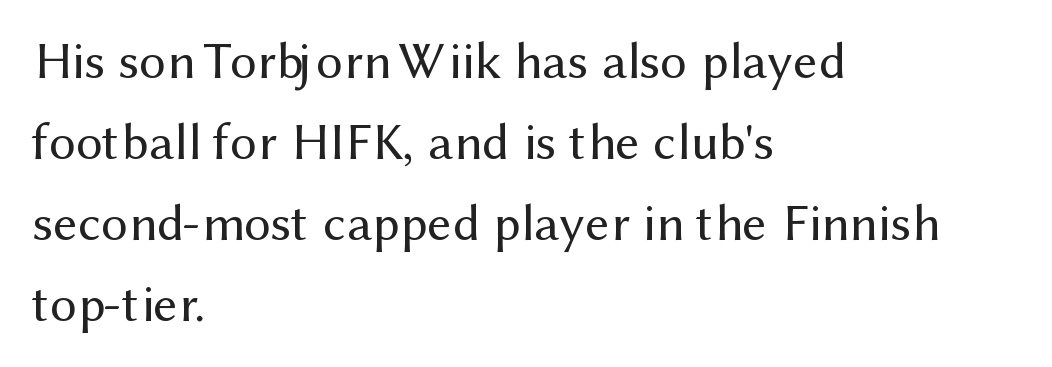
{"serif": "no", "italic": "no", "bold": "no", "weight": "regular", "width": "normal", "stroke_contrast": "medium", "x_height": "medium", "monospaced": "no", "underline": "no", "align": "left", "line_spacing": "normal", "line_spacing_ratio": 1.53, "letter_spacing": "normal", "letter_spacing_em": 0.0, "glyph_px": 53}
